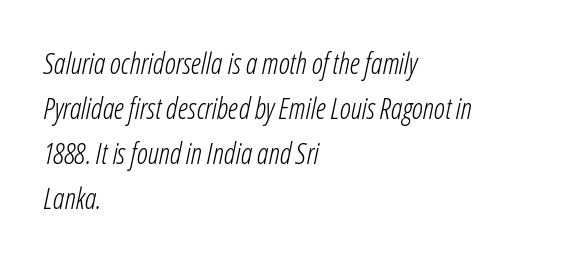
Compared with typical body copy, the letter spacing here is the same. Layout note: lines flush left. Underlining? Definitely not there. A typesetter would call this proportional, since set widths differ per character. Horizontal bands of white between lines are of average thickness.
